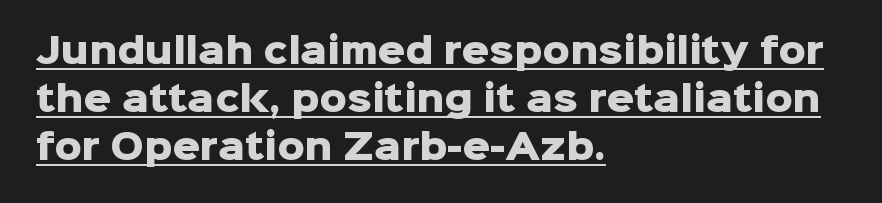
Q: Is the text bold? A: Yes.
Q: Is the text italic (slanted)? A: No, it is upright.
Q: Is the typeface a serif or a sans-serif typeface? A: Sans-serif.
Q: Is the text underlined? A: Yes.
Q: How is the paragraph aligned? A: Left-aligned.
Q: Is the spacing between letters normal or unusually wide? A: Normal.
Q: Is the spacing between lines tight, normal or loose? A: Normal.
Q: Width (condensed, normal, or wide)? A: Normal.
Q: Stroke contrast? A: Low.
Q: x-height? A: Medium.
Q: Monospaced? A: No.
